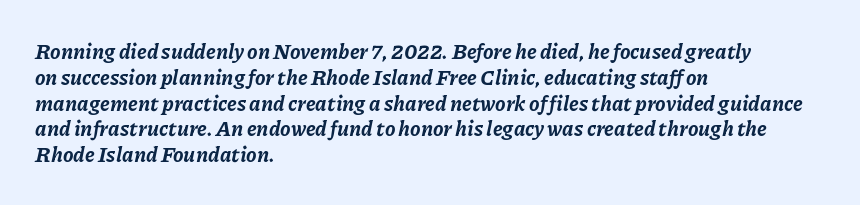
{"italic": "yes", "lean": "right", "slant_degrees": 11, "bold": "yes", "underline": "no", "align": "left", "line_spacing_ratio": 1.23, "letter_spacing": "normal", "letter_spacing_em": 0.0, "glyph_px": 21}
